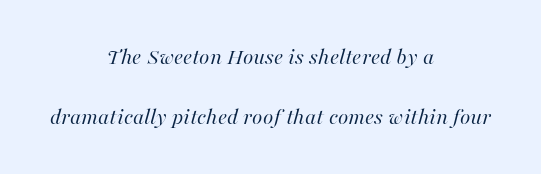
The image shows 24 px text type, italic (leaning right); set centered, loose line spacing (2.49x), normal letter spacing, not underlined.
